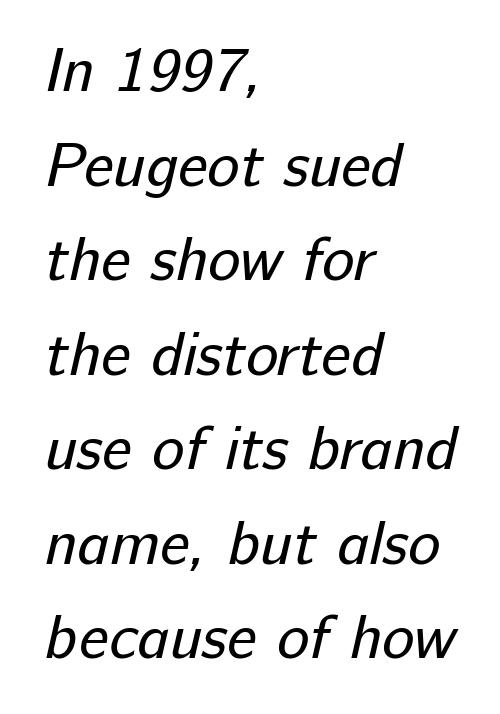
Q: Is the text bold? A: No.
Q: Is the typeface a serif or a sans-serif typeface? A: Sans-serif.
Q: Is the text underlined? A: No.
Q: How is the paragraph aligned? A: Left-aligned.
Q: Is the spacing between letters normal or unusually wide? A: Normal.
Q: Is the spacing between lines tight, normal or loose? A: Normal.
Q: Width (condensed, normal, or wide)? A: Normal.
Q: Stroke contrast? A: Low.
Q: x-height? A: Medium.
Q: Monospaced? A: No.
